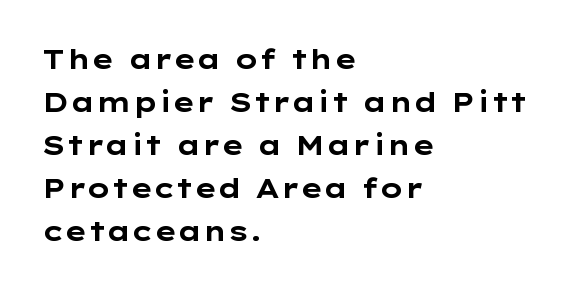
{"italic": "no", "bold": "yes", "underline": "no", "align": "left", "line_spacing": "normal", "line_spacing_ratio": 1.59, "letter_spacing": "normal", "letter_spacing_em": 0.0, "glyph_px": 27}
